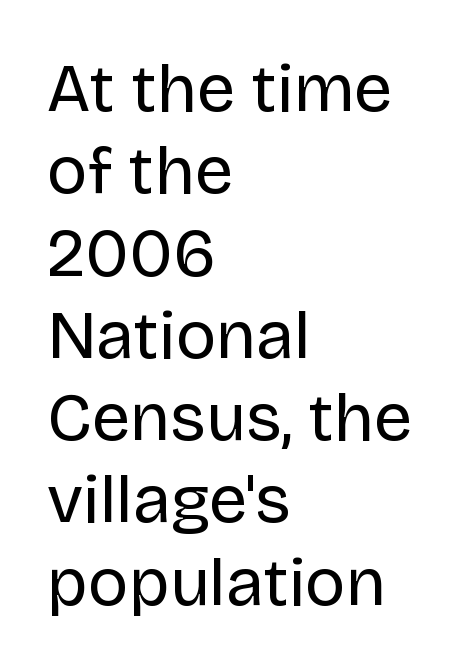
Classification — sans serif. These lines were composed using upright roman letters. The font is comparable to plain body text, perhaps lighter. Characters follow at the spacing the type designer built in.
